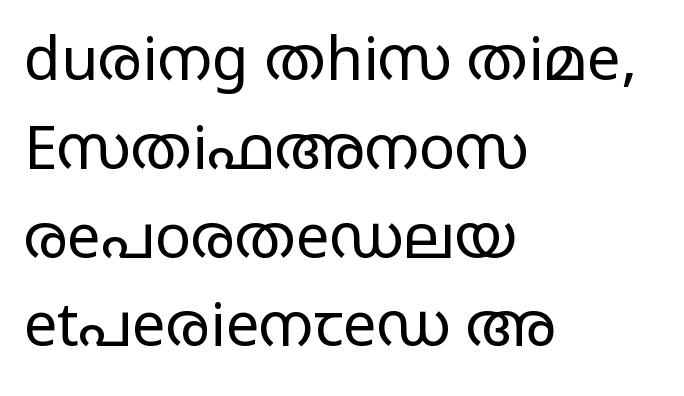
Q: Is the text bold? A: No.
Q: Is the text italic (slanted)? A: No, it is upright.
Q: Is the typeface a serif or a sans-serif typeface? A: Sans-serif.
Q: Is the text underlined? A: No.
Q: How is the paragraph aligned? A: Left-aligned.
Q: Is the spacing between letters normal or unusually wide? A: Normal.
Q: Is the spacing between lines tight, normal or loose? A: Normal.
Q: Width (condensed, normal, or wide)? A: Wide.
Q: Stroke contrast? A: Low.
Q: x-height? A: Large.
Q: Monospaced? A: No.
